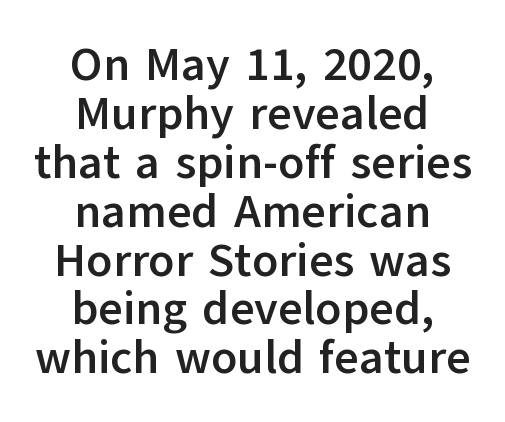
{"serif": "no", "italic": "no", "bold": "yes", "weight": "semibold", "width": "normal", "stroke_contrast": "low", "x_height": "medium", "monospaced": "no", "underline": "no", "align": "center", "line_spacing": "tight", "line_spacing_ratio": 1.04, "letter_spacing": "normal", "letter_spacing_em": 0.0, "glyph_px": 47}
